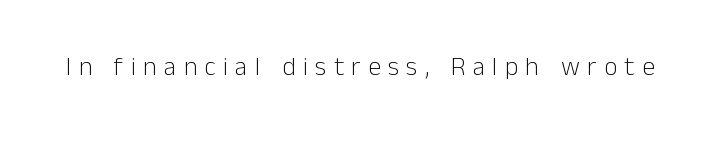
Q: Is the text bold? A: No.
Q: Is the text italic (slanted)? A: No, it is upright.
Q: Is the text underlined? A: No.
Q: Is the spacing between letters normal or unusually wide? A: Unusually wide.
